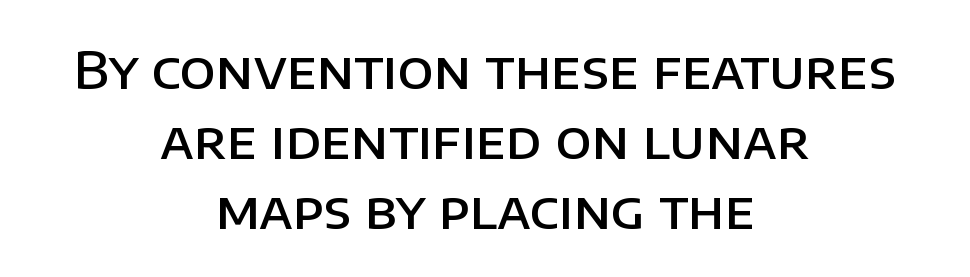
{"serif": "no", "italic": "no", "bold": "semi", "weight": "semibold", "width": "normal", "stroke_contrast": "low", "x_height": "large", "monospaced": "no", "underline": "no", "align": "center", "line_spacing": "normal", "line_spacing_ratio": 1.35, "letter_spacing": "normal", "letter_spacing_em": 0.0, "glyph_px": 52}
